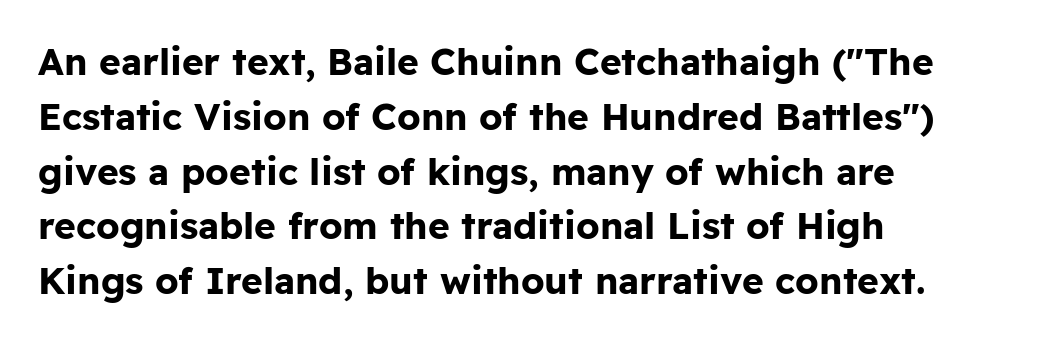
Notice how thick the strokes are: this is what a full bold looks like. The type sits square on the baseline with zero lean. Lines of text with bare space underneath. Vertically, the passage feels balanced, rows spaced as you'd expect. Spacing between characters is what you'd get straight out of the box. In terms of letterform style, serifs are entirely absent.
